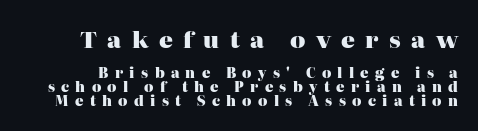
Q: Is the text bold? A: Yes.
Q: Is the text italic (slanted)? A: No, it is upright.
Q: Is the text underlined? A: No.
Q: Is the spacing between letters normal or unusually wide? A: Unusually wide.
Q: Is the spacing between lines tight, normal or loose? A: Tight.
Q: Which block of text is set in a larger size, the first (top) or the second (bottom)? A: The first (top) one.
